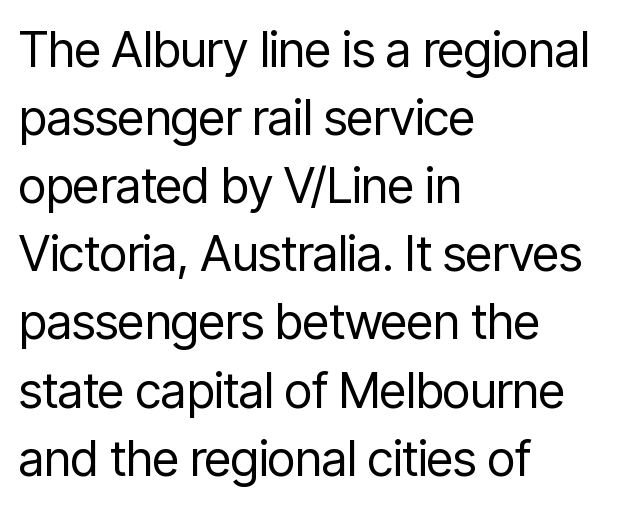
Spacing verdict: proportional, widths tailored to each character. A light-to-regular cut is what we see here. A typesetter would call this zero additional tracking. Whoever set this chose a conventional vertical rhythm.
